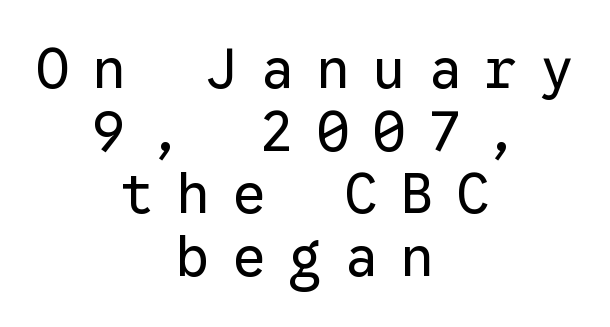
Q: Is the text bold? A: No.
Q: Is the text italic (slanted)? A: No, it is upright.
Q: Is the typeface a serif or a sans-serif typeface? A: Sans-serif.
Q: Is the text underlined? A: No.
Q: How is the paragraph aligned? A: Centered.
Q: Is the spacing between letters normal or unusually wide? A: Unusually wide.
Q: Is the spacing between lines tight, normal or loose? A: Tight.
Q: Width (condensed, normal, or wide)? A: Normal.
Q: Stroke contrast? A: Low.
Q: x-height? A: Medium.
Q: Monospaced? A: Yes.
